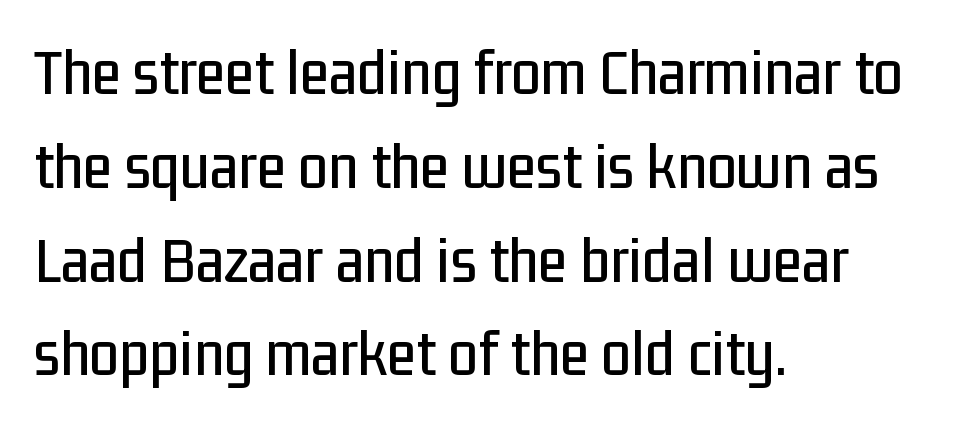
Q: Is the text italic (slanted)? A: No, it is upright.
Q: Is the typeface a serif or a sans-serif typeface? A: Sans-serif.
Q: Is the text underlined? A: No.
Q: How is the paragraph aligned? A: Left-aligned.
Q: Is the spacing between letters normal or unusually wide? A: Normal.
Q: Is the spacing between lines tight, normal or loose? A: Normal.
Q: Width (condensed, normal, or wide)? A: Condensed.
Q: Stroke contrast? A: Low.
Q: x-height? A: Medium.
Q: Monospaced? A: No.
